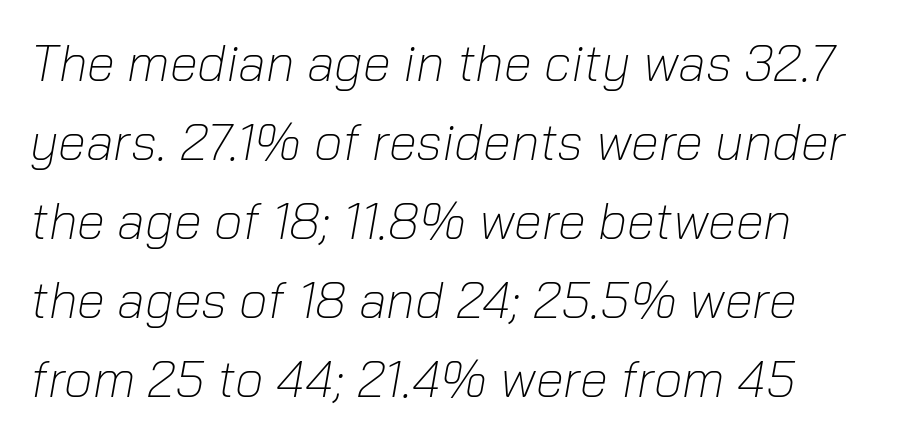
{"italic": "yes", "lean": "right", "slant_degrees": 10, "bold": "no", "weight": "light", "width": "normal", "stroke_contrast": "low", "x_height": "medium", "monospaced": "no", "underline": "no", "line_spacing": "normal", "line_spacing_ratio": 1.55, "letter_spacing": "normal", "letter_spacing_em": 0.0, "glyph_px": 51}
